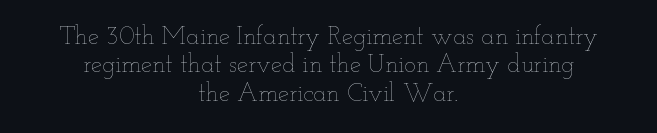
The leading is snug, giving the passage a crowded texture. The space directly below the letters is spotless. In CSS terms this would be text-align: center. The lettering stays uniformly vertical, giving the passage a roman look.
